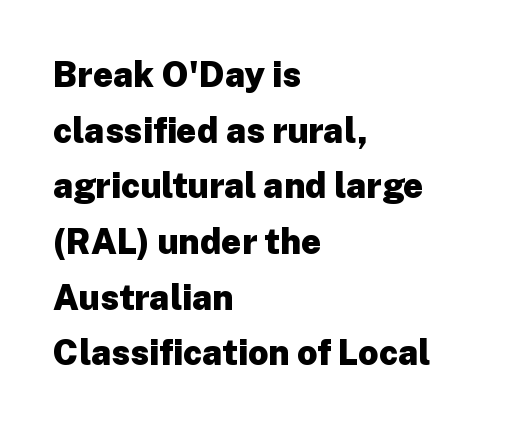
{"serif": "no", "italic": "no", "bold": "yes", "weight": "heavy", "width": "normal", "stroke_contrast": "low", "x_height": "medium", "monospaced": "no", "underline": "no", "align": "left", "line_spacing": "normal", "line_spacing_ratio": 1.59, "letter_spacing": "normal", "letter_spacing_em": 0.0, "glyph_px": 35}
